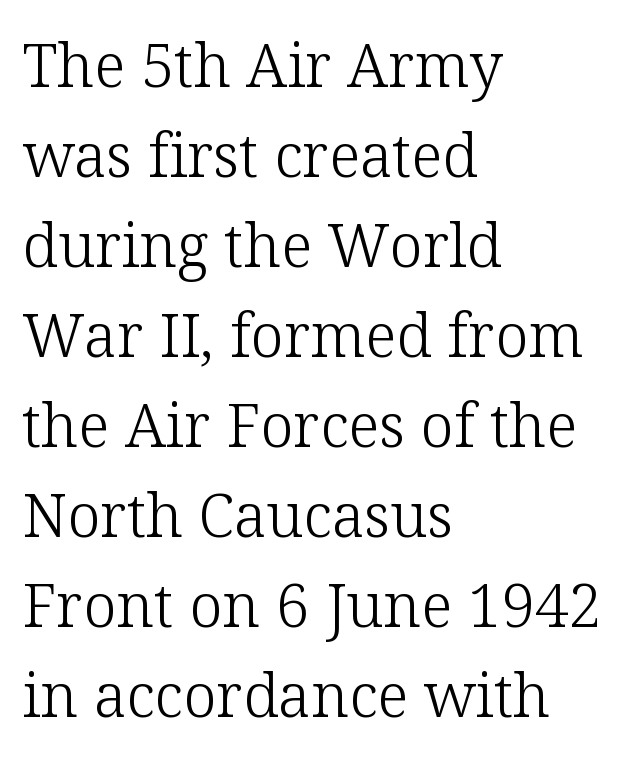
Nope, not italic — everything's standing straight. Letters rest on an invisible, unmarked baseline. The paragraph shown leans on its left margin. The face used here is proportionally spaced, like ordinary book or web type.
